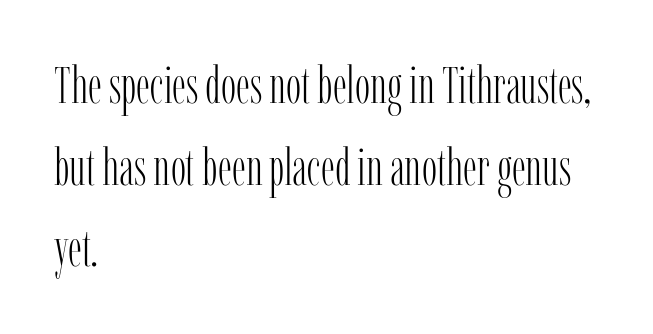
Any mark beneath the type? The region is blank. A typesetter would label this face a serif. This sample has the flowing, uneven cadence of proportional lettering. Students, observe: this is what conventionally led text looks like.
